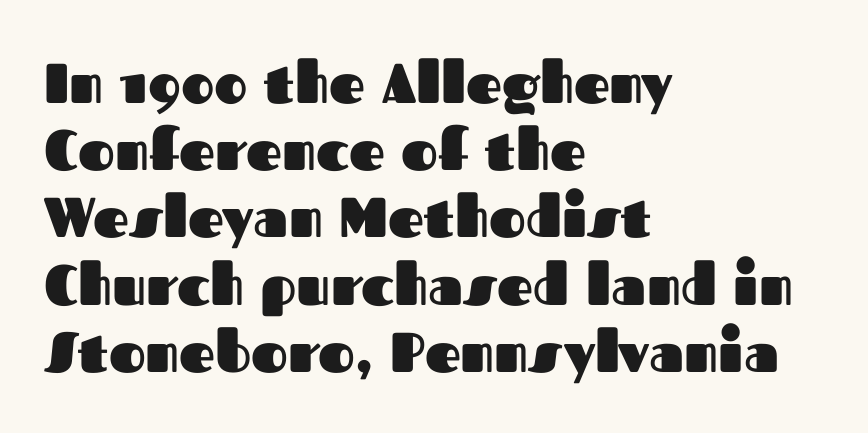
Q: Is the text bold? A: Yes.
Q: Is the text italic (slanted)? A: No, it is upright.
Q: Is the typeface a serif or a sans-serif typeface? A: Sans-serif.
Q: Is the text underlined? A: No.
Q: How is the paragraph aligned? A: Left-aligned.
Q: Is the spacing between letters normal or unusually wide? A: Normal.
Q: Width (condensed, normal, or wide)? A: Normal.
Q: Stroke contrast? A: Medium.
Q: x-height? A: Medium.
Q: Monospaced? A: No.
